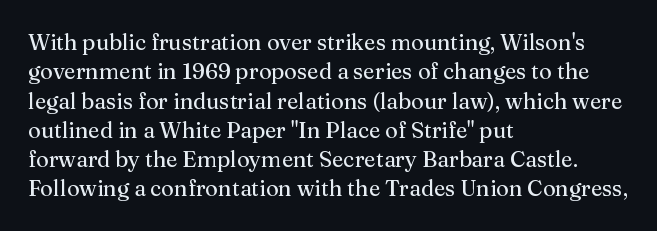
The image shows 22 px text type, upright; set left-aligned, normal line spacing (1.33x), normal letter spacing, not underlined.
